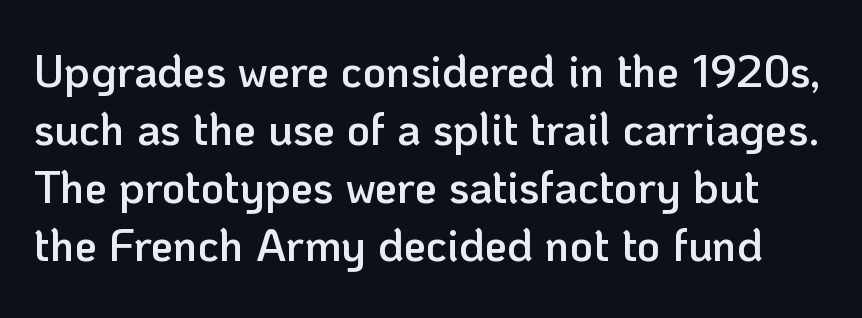
Q: Is the text bold? A: Semi-bold.
Q: Is the text italic (slanted)? A: No, it is upright.
Q: Is the typeface a serif or a sans-serif typeface? A: Sans-serif.
Q: Is the text underlined? A: No.
Q: Is the spacing between letters normal or unusually wide? A: Normal.
Q: Is the spacing between lines tight, normal or loose? A: Normal.
Q: Width (condensed, normal, or wide)? A: Normal.
Q: Stroke contrast? A: Low.
Q: x-height? A: Medium.
Q: Monospaced? A: No.
